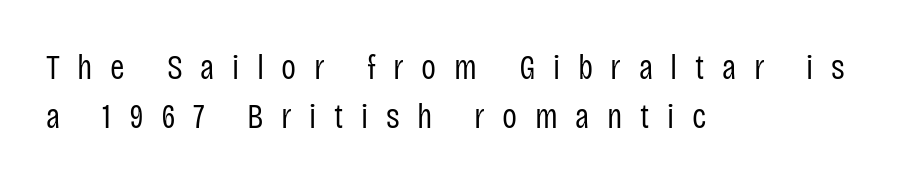
Q: Is the text bold? A: No.
Q: Is the text italic (slanted)? A: No, it is upright.
Q: Is the typeface a serif or a sans-serif typeface? A: Sans-serif.
Q: Is the text underlined? A: No.
Q: How is the paragraph aligned? A: Left-aligned.
Q: Is the spacing between letters normal or unusually wide? A: Unusually wide.
Q: Is the spacing between lines tight, normal or loose? A: Normal.
Q: Width (condensed, normal, or wide)? A: Condensed.
Q: Stroke contrast? A: Low.
Q: x-height? A: Large.
Q: Monospaced? A: No.
